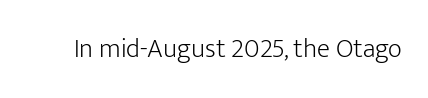
The image shows 27 px text type, upright; set normal letter spacing, not underlined.
